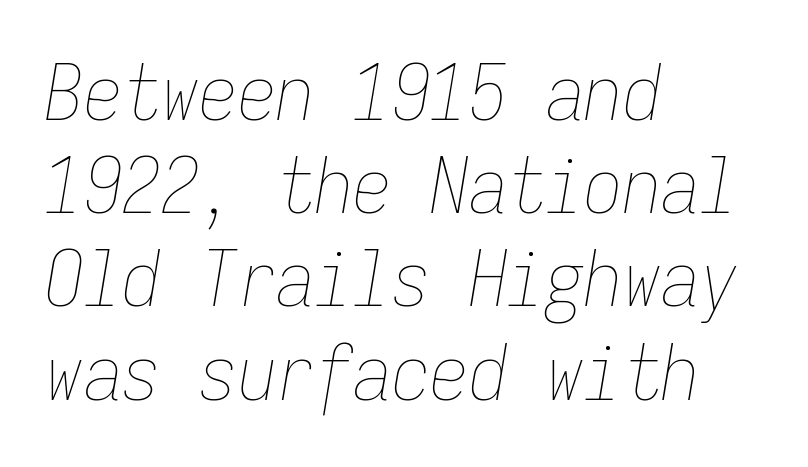
{"italic": "yes", "lean": "right", "slant_degrees": 9, "bold": "no", "weight": "thin", "width": "condensed", "stroke_contrast": "low", "x_height": "medium", "monospaced": "yes", "underline": "no", "align": "left", "line_spacing_ratio": 1.21, "letter_spacing": "normal", "letter_spacing_em": 0.0, "glyph_px": 77}
